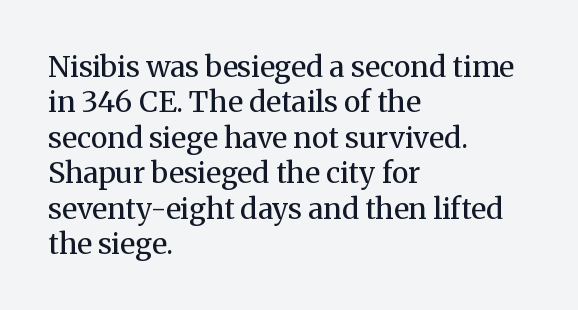
{"serif": "yes", "italic": "no", "bold": "no", "weight": "regular", "width": "normal", "stroke_contrast": "medium", "x_height": "medium", "monospaced": "no", "underline": "no", "align": "left", "line_spacing_ratio": 1.22, "letter_spacing": "normal", "letter_spacing_em": 0.0, "glyph_px": 29}
